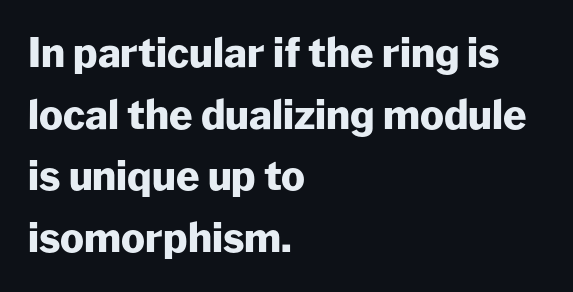
This sample uses a sans-serif face. Heft: maximum for text — a bold. Horizontal bands of white between lines are of average thickness. The text block is weighted toward the left margin, trailing off unevenly rightward.
